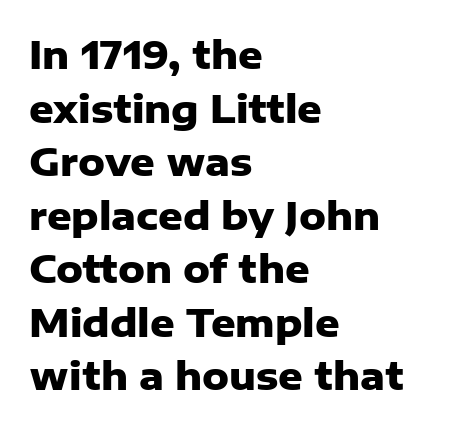
Q: Is the text bold? A: Yes.
Q: Is the text italic (slanted)? A: No, it is upright.
Q: Is the typeface a serif or a sans-serif typeface? A: Sans-serif.
Q: Is the text underlined? A: No.
Q: How is the paragraph aligned? A: Left-aligned.
Q: Is the spacing between letters normal or unusually wide? A: Normal.
Q: Is the spacing between lines tight, normal or loose? A: Normal.
Q: Width (condensed, normal, or wide)? A: Normal.
Q: Stroke contrast? A: Low.
Q: x-height? A: Medium.
Q: Monospaced? A: No.
